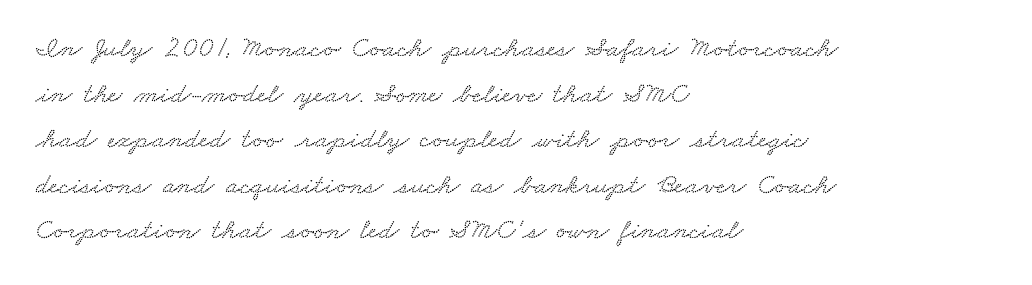
{"width": "wide", "stroke_contrast": "low", "x_height": "small", "monospaced": "no", "underline": "no", "align": "left", "line_spacing": "normal", "line_spacing_ratio": 1.57, "letter_spacing": "normal", "letter_spacing_em": 0.0, "glyph_px": 29}
